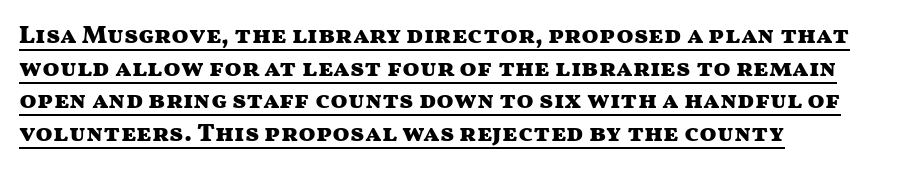
The image shows 25 px bold type, upright; set left-aligned, normal line spacing (1.31x), normal letter spacing, underlined.
